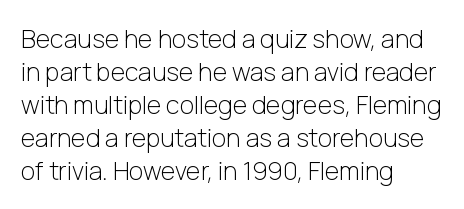
The setting favours the left margin, as ordinary paragraphs usually do. The letters stand upright; this is a roman face. Does the leading feel generous? No, just average. The passage shown has conventional tracking throughout. Each stroke keeps to a modest, everyday thickness or less.
